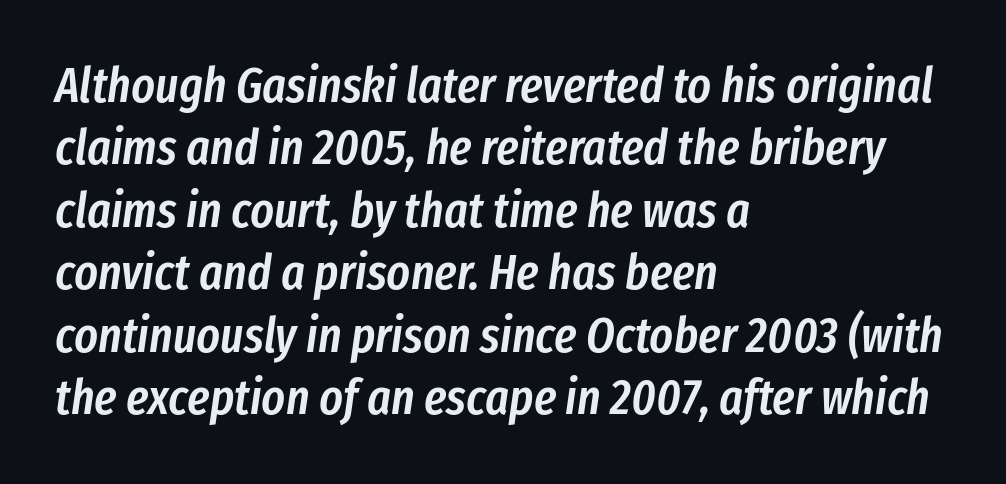
The image shows 50 px semibold, condensed type, italic (leaning right); set left-aligned, normal line spacing (1.25x), normal letter spacing, not underlined; low stroke contrast and a medium x-height.
